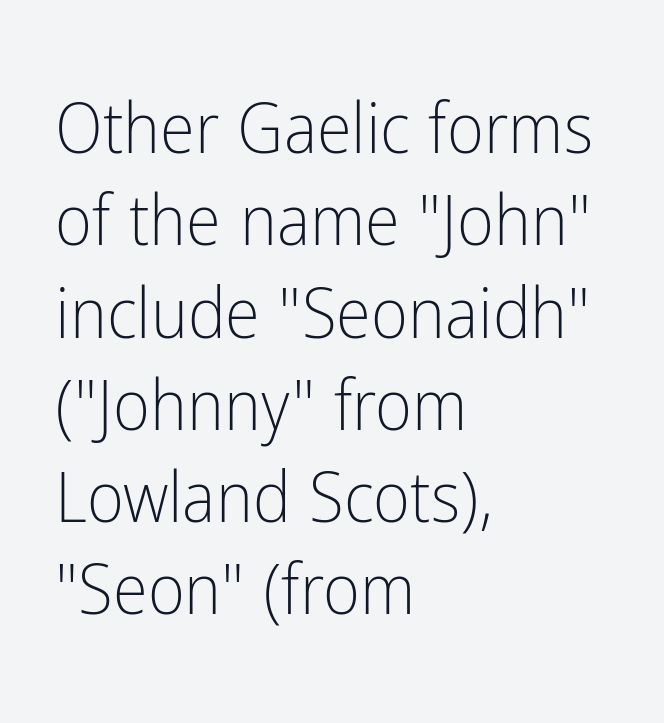
{"serif": "no", "italic": "no", "bold": "no", "weight": "light", "width": "condensed", "stroke_contrast": "low", "x_height": "medium", "monospaced": "no", "underline": "no", "align": "left", "line_spacing": "normal", "line_spacing_ratio": 1.3, "letter_spacing": "normal", "letter_spacing_em": 0.0, "glyph_px": 71}
